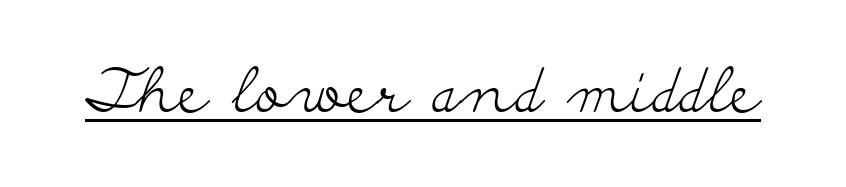
Q: Is the text bold? A: No.
Q: Is the text italic (slanted)? A: Yes.
Q: Is the typeface a serif or a sans-serif typeface? A: Serif.
Q: Is the text underlined? A: Yes.
Q: Is the spacing between letters normal or unusually wide? A: Normal.
Q: Width (condensed, normal, or wide)? A: Wide.
Q: Stroke contrast? A: Low.
Q: x-height? A: Small.
Q: Monospaced? A: No.
